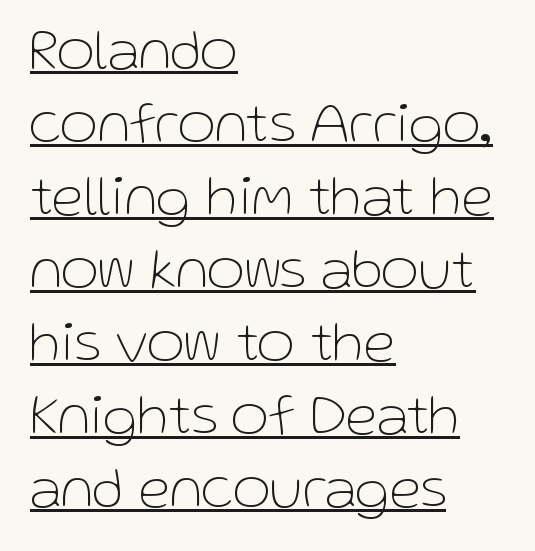
The font family rendered here belongs to the sans-serif group. The lettering holds an erect, upright posture throughout. Every word sits above its own underline. These glyphs show unthickened strokes, regular width or finer. The rendering anchors every line to the left-hand side.
